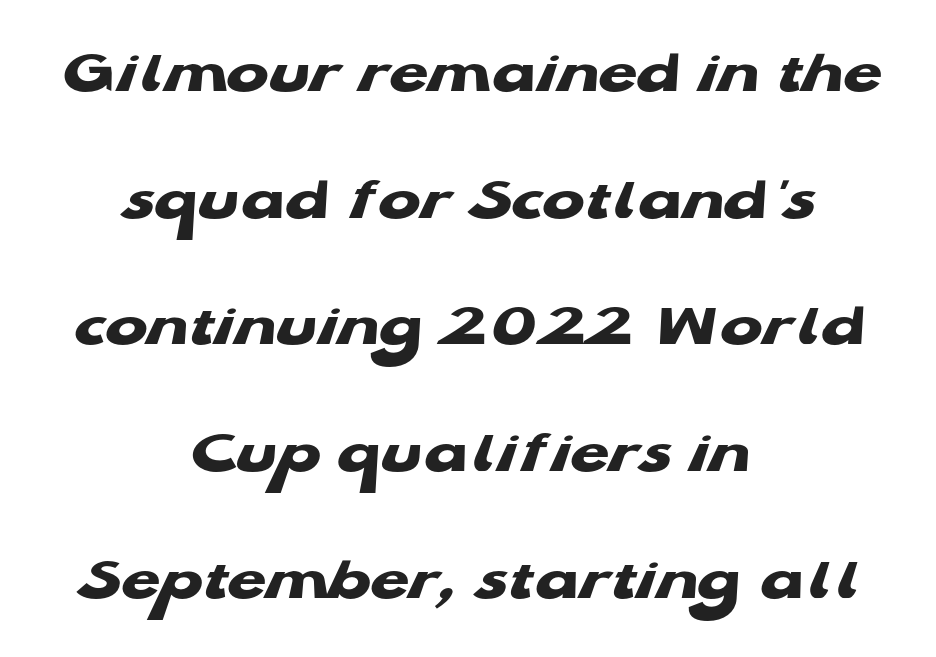
The image shows 63 px heavy, wide sans-serif type; set centered, loose line spacing (2.01x), normal letter spacing, not underlined; low stroke contrast and a medium x-height.
